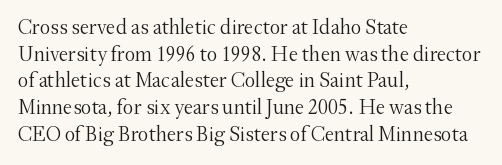
{"italic": "no", "bold": "no", "underline": "no", "align": "left", "line_spacing": "normal", "line_spacing_ratio": 1.27, "letter_spacing": "normal", "letter_spacing_em": 0.0, "glyph_px": 21}
